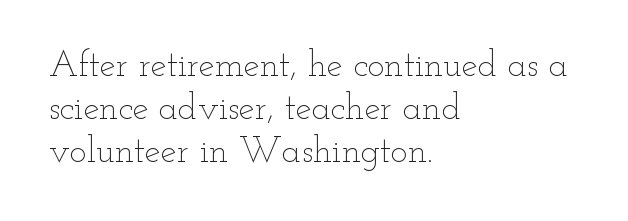
Q: Is the text bold? A: No.
Q: Is the text italic (slanted)? A: No, it is upright.
Q: Is the text underlined? A: No.
Q: How is the paragraph aligned? A: Left-aligned.
Q: Is the spacing between letters normal or unusually wide? A: Normal.
Q: Width (condensed, normal, or wide)? A: Wide.
Q: Stroke contrast? A: Low.
Q: x-height? A: Small.
Q: Monospaced? A: No.
